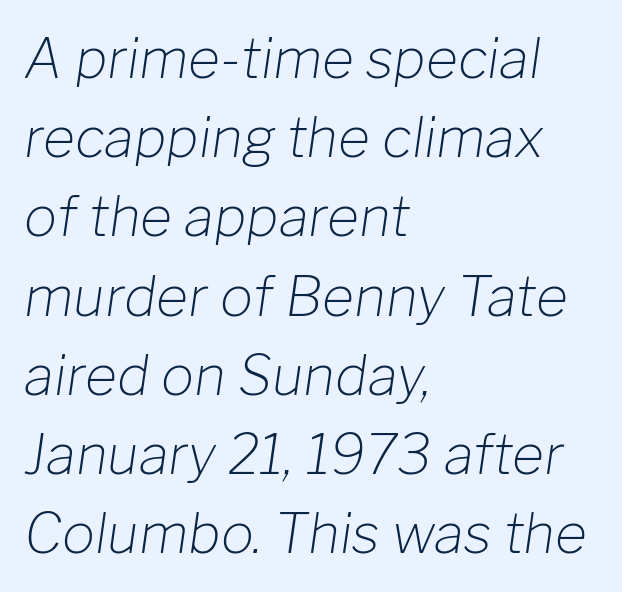
Compared with typical body copy, the letter spacing here is the same. Think standard paragraph weight, or any step lighter than that. Style check: oblique. The gap between lines stays unmarked. The rendering uses natural spacing where letterforms have individual widths.
